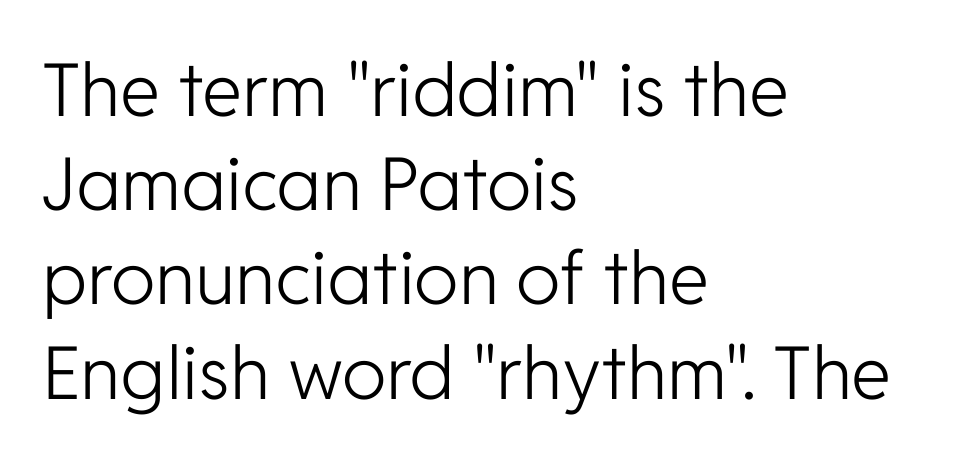
Does the type have serifs? No, each stem ends abruptly. Words float on clear page, feet unadorned. Each new line begins a customary step beneath the previous one. Each letter keeps its own natural width here, so spacing adapts to shape.
